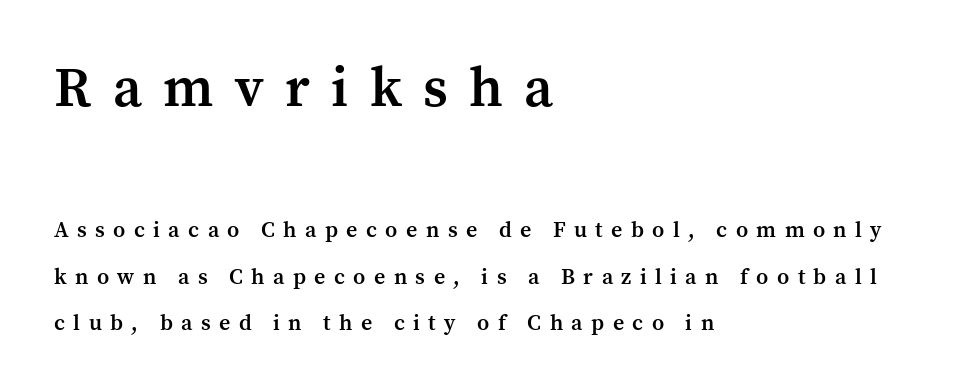
The image shows 56 px semibold serif type, upright; set left-aligned, loose line spacing (2.1x), unusually wide letter spacing (+0.38 em), not underlined; the first (top) block is 2.55x larger; medium stroke contrast and a medium x-height.
